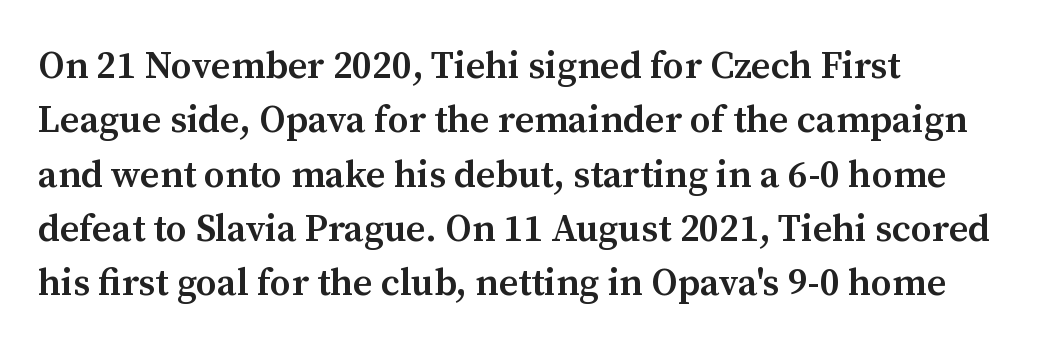
Q: Is the text bold? A: Semi-bold.
Q: Is the text italic (slanted)? A: No, it is upright.
Q: Is the typeface a serif or a sans-serif typeface? A: Serif.
Q: Is the text underlined? A: No.
Q: How is the paragraph aligned? A: Left-aligned.
Q: Is the spacing between letters normal or unusually wide? A: Normal.
Q: Is the spacing between lines tight, normal or loose? A: Normal.
Q: Width (condensed, normal, or wide)? A: Normal.
Q: Stroke contrast? A: Medium.
Q: x-height? A: Medium.
Q: Monospaced? A: No.
